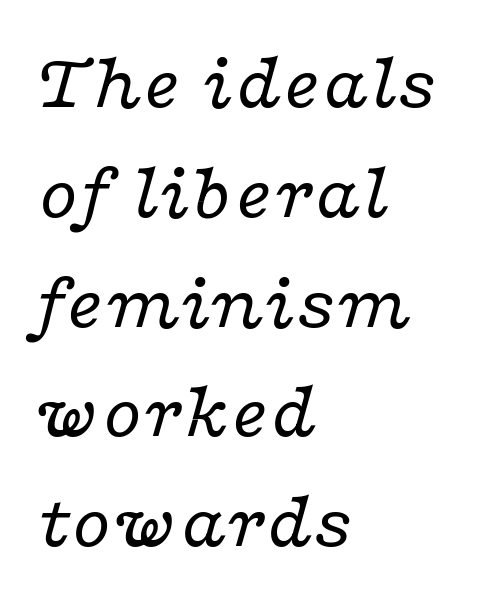
The image shows 79 px regular-weight, wide serif type, italic (leaning right); set left-aligned, normal line spacing (1.39x), normal letter spacing, not underlined; low stroke contrast and a medium x-height.
